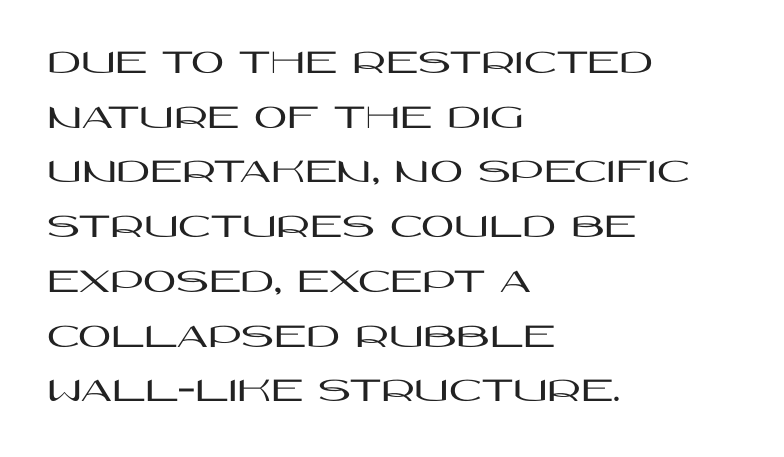
A typesetter would call this zero additional tracking. Typeset ragged right — the left edge is the straight one. Here the designer chose a conventional face with non-uniform glyph widths. The letters stand straight up with perfectly vertical stems. The type family on display is of the sans-serif kind.
